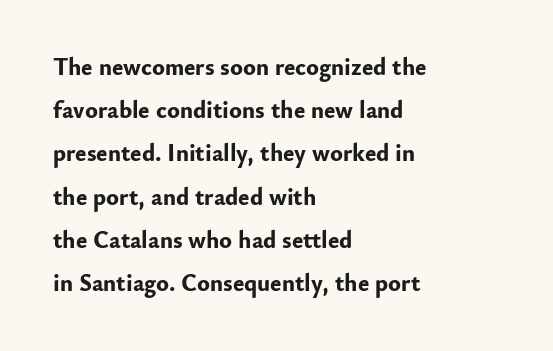
Bare-footed words on every line. The typesetter chose a ragged-right arrangement here. A full-strength bold gives these letters their thick strokes. Italic: no, the glyphs are upright roman. The face used here is rendered with its standard letterfit.
